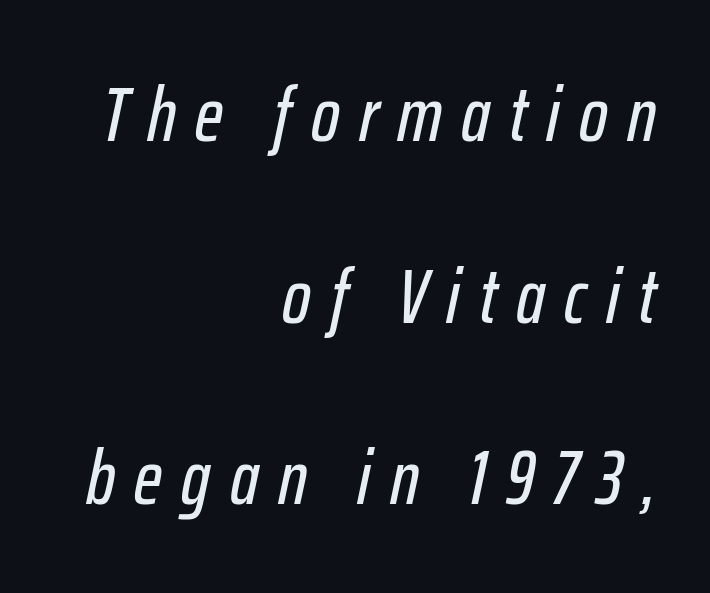
{"italic": "yes", "lean": "right", "slant_degrees": 12, "width": "condensed", "stroke_contrast": "low", "x_height": "medium", "monospaced": "no", "underline": "no", "align": "right", "line_spacing": "loose", "line_spacing_ratio": 2.39, "letter_spacing": "wide", "letter_spacing_em": 0.25, "glyph_px": 76}
